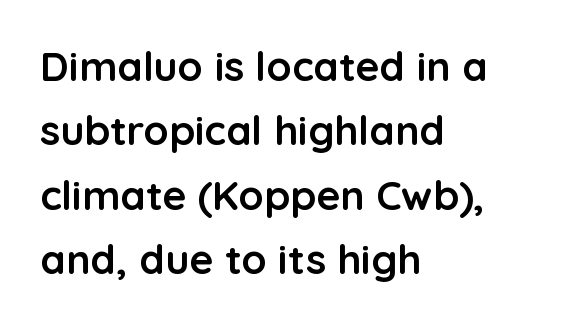
The image shows 41 px semibold sans-serif type, upright; set left-aligned, normal line spacing (1.57x), normal letter spacing, not underlined; low stroke contrast and a medium x-height.
